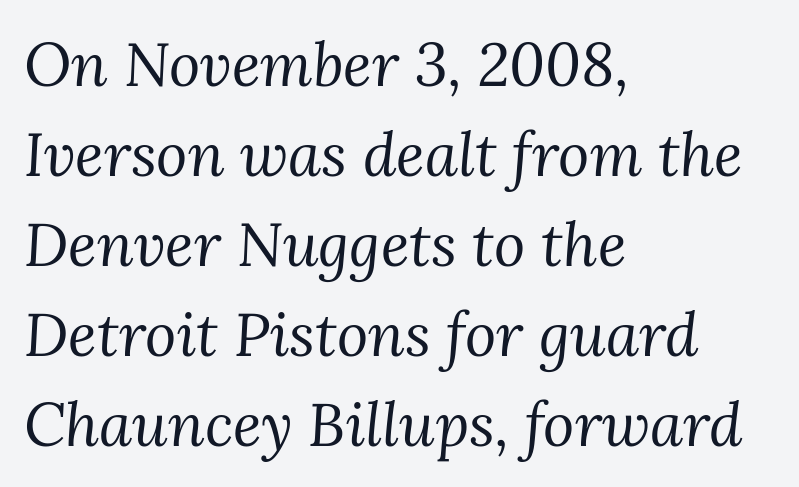
Stems and bowls with no extra thickness — not bold. Little horizontal feet cap the strokes, marking this as serif type. Posture: slanted. The letters sit at their default tracking, neither squeezed nor spread. These lines are set flush left with a ragged right edge.
